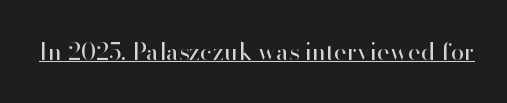
{"italic": "no", "bold": "no", "underline": "yes", "letter_spacing": "normal", "letter_spacing_em": 0.0, "glyph_px": 24}
